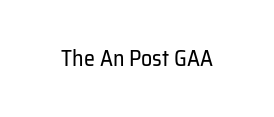
{"italic": "no", "bold": "no", "underline": "no", "letter_spacing": "normal", "letter_spacing_em": 0.0, "glyph_px": 22}
